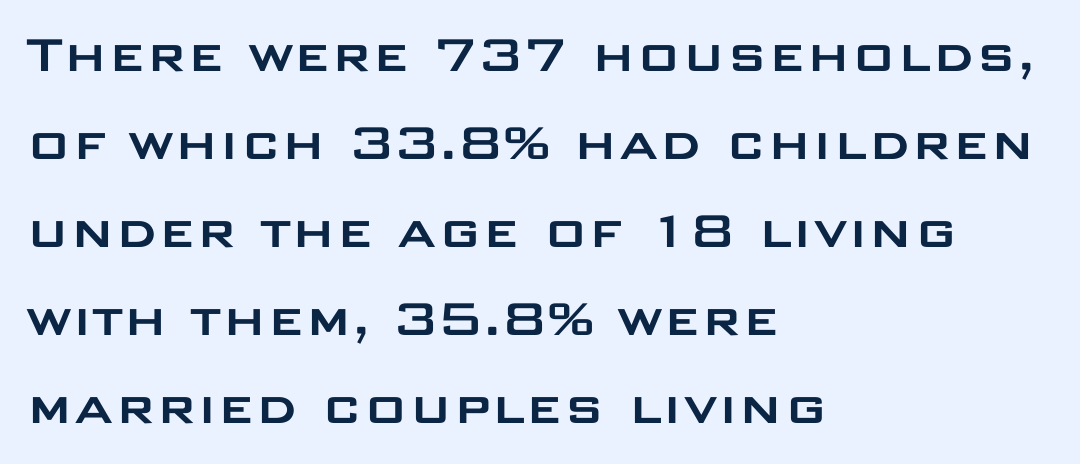
The image shows 59 px wide sans-serif type, upright; set left-aligned, normal line spacing (1.49x), normal letter spacing, not underlined; low stroke contrast and a large x-height.
